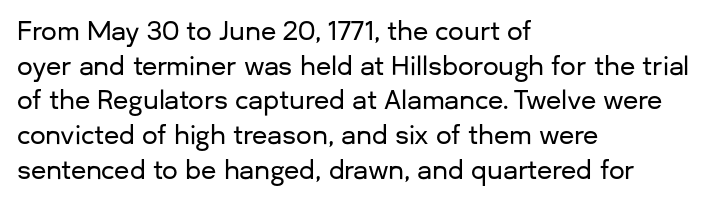
{"italic": "no", "underline": "no", "align": "left", "line_spacing": "normal", "line_spacing_ratio": 1.39, "letter_spacing": "normal", "letter_spacing_em": 0.0, "glyph_px": 25}
